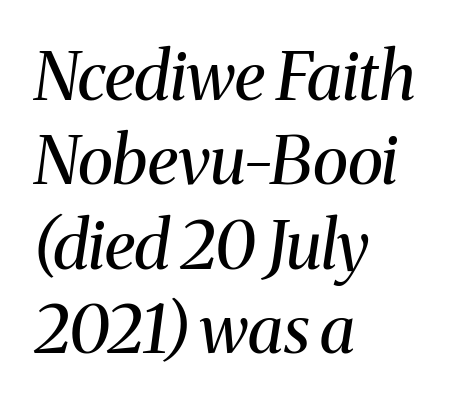
The image shows 67 px regular-weight serif type, italic (leaning right); set left-aligned, normal line spacing (1.26x), normal letter spacing, not underlined; medium stroke contrast and a medium x-height.
